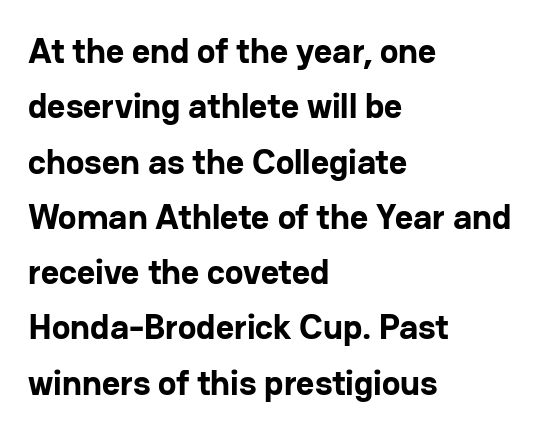
Do the letters lean? They stand straight. Glyph-to-glyph distance matches everyday printed text. Regarding serifs, this sample does without them. Strokes here are thick enough to call this a true bold.
